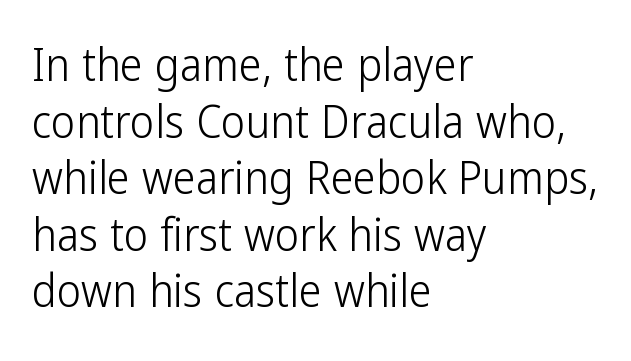
Q: Is the text bold? A: No.
Q: Is the text italic (slanted)? A: No, it is upright.
Q: Is the typeface a serif or a sans-serif typeface? A: Sans-serif.
Q: Is the text underlined? A: No.
Q: How is the paragraph aligned? A: Left-aligned.
Q: Is the spacing between letters normal or unusually wide? A: Normal.
Q: Width (condensed, normal, or wide)? A: Condensed.
Q: Stroke contrast? A: Low.
Q: x-height? A: Medium.
Q: Monospaced? A: No.
